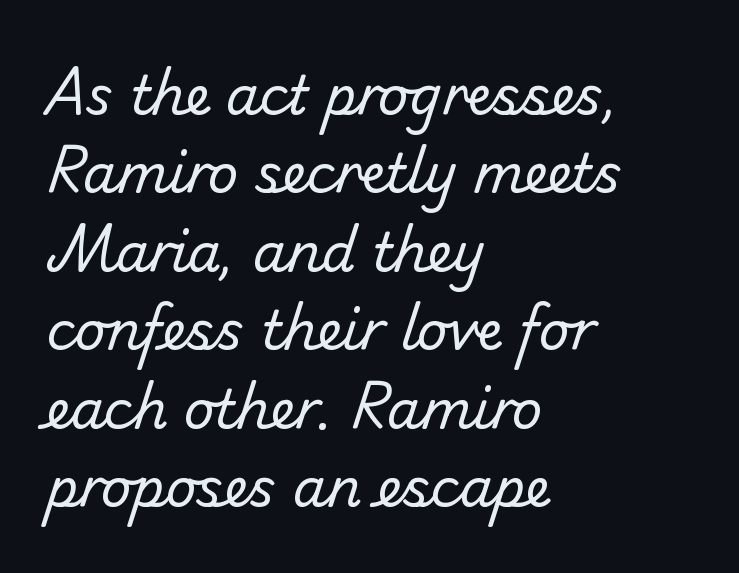
The type is set solid horizontally, with unmodified tracking. Quick note: underline off. A classic flush-left, rag-right setting is used for this passage. Looks like regular typesetting: each glyph gets only the width it needs. A typesetter would call this leading conventional body-copy spacing. The passage shown is not bold in any degree.
